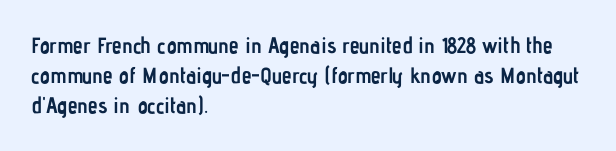
The image shows 22 px bold type, upright; set left-aligned, normal line spacing (1.37x), normal letter spacing, not underlined.
